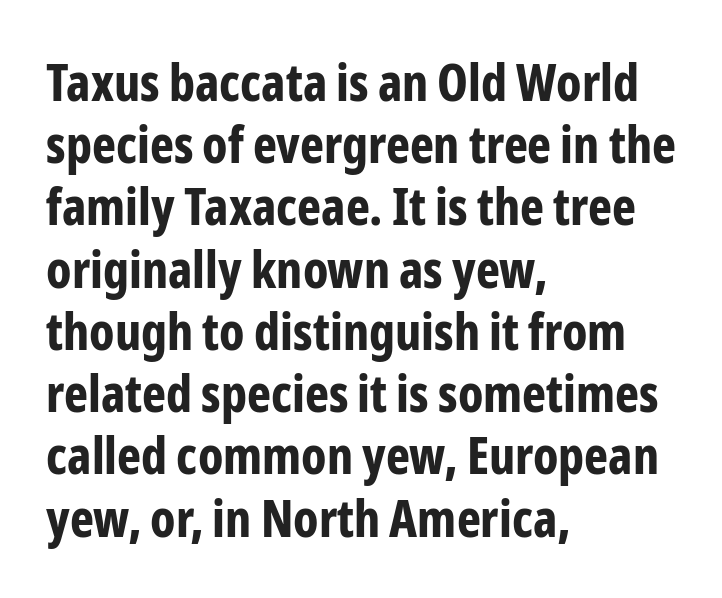
{"serif": "no", "italic": "no", "bold": "yes", "weight": "bold", "width": "condensed", "stroke_contrast": "low", "x_height": "medium", "monospaced": "no", "underline": "no", "align": "left", "line_spacing_ratio": 1.22, "letter_spacing": "normal", "letter_spacing_em": 0.0, "glyph_px": 51}
